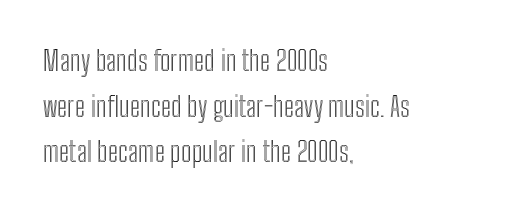
{"italic": "no", "width": "condensed", "x_height": "medium", "monospaced": "no", "underline": "no", "align": "left", "line_spacing": "normal", "line_spacing_ratio": 1.63, "letter_spacing": "normal", "letter_spacing_em": 0.0, "glyph_px": 28}
